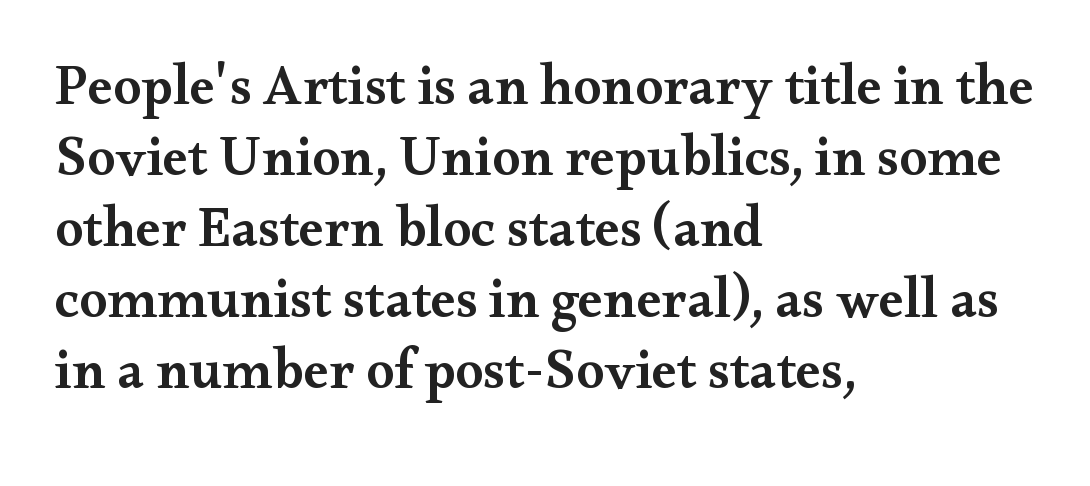
{"serif": "yes", "italic": "no", "bold": "semi", "weight": "semibold", "width": "wide", "stroke_contrast": "medium", "x_height": "small", "monospaced": "no", "underline": "no", "align": "left", "line_spacing": "normal", "line_spacing_ratio": 1.27, "letter_spacing": "normal", "letter_spacing_em": 0.0, "glyph_px": 56}
